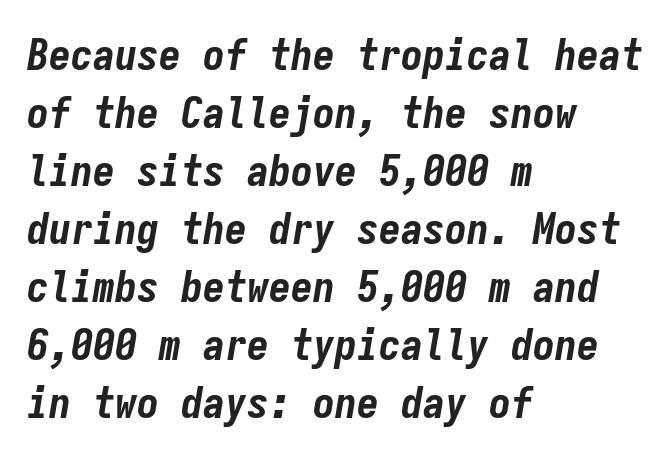
Which margin do the lines hug? The left one — the right edge is uneven. Think of a typewriter: that constant character pitch is what you see here. Emphasis-style slanted type is in use. The gap between lines stays unmarked. These lines keep a tight, regular rhythm from letter to letter. Leading: standard.
